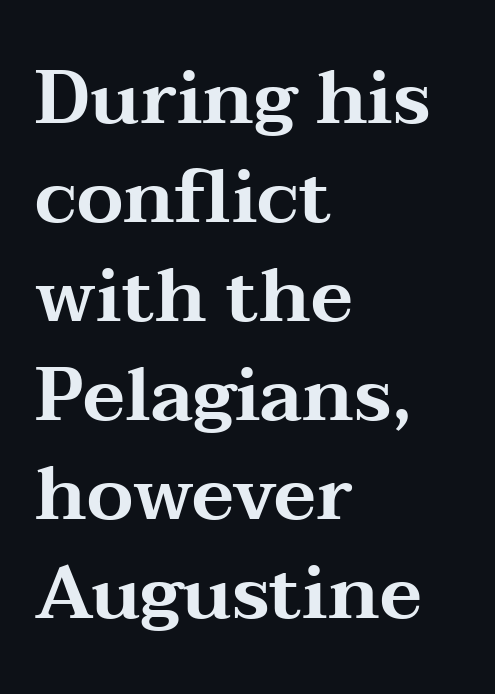
The tracking reads as untouched default to a designer's eye. Underlining? Definitely not there. Note the varied advance widths — an 'i' is clearly narrower than an 'm'. Typographically, this falls in the serif category.
